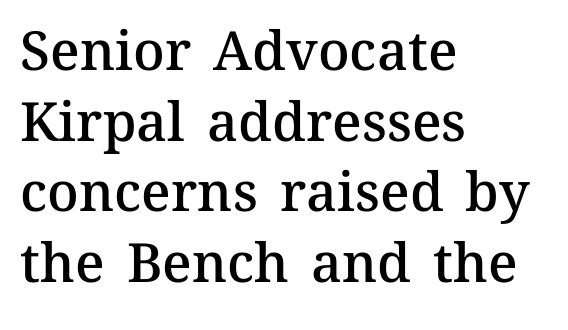
The image shows 54 px semibold type, upright; set left-aligned, normal line spacing (1.31x), normal letter spacing, not underlined; medium stroke contrast and a medium x-height.
